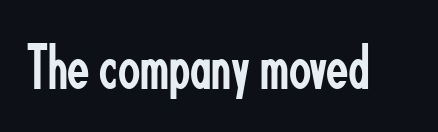
Designer's note — italics off, roman on. Check under the words: just untouched page. Compared with typical body copy, the letter spacing here is the same. Compared with a typical body face, this is equally light or lighter still. Is this a fixed-width face? No — the glyphs have proportional, varying widths.
